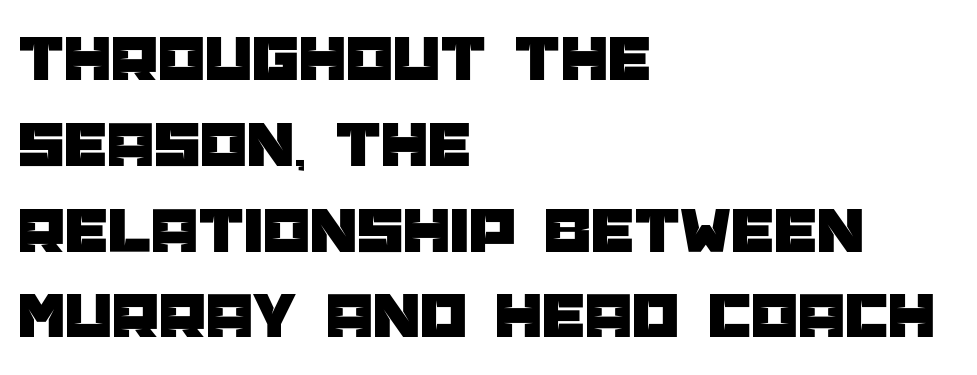
Q: Is the text italic (slanted)? A: No, it is upright.
Q: Is the typeface a serif or a sans-serif typeface? A: Sans-serif.
Q: Is the text underlined? A: No.
Q: How is the paragraph aligned? A: Left-aligned.
Q: Is the spacing between letters normal or unusually wide? A: Normal.
Q: Is the spacing between lines tight, normal or loose? A: Normal.
Q: Width (condensed, normal, or wide)? A: Normal.
Q: Stroke contrast? A: Low.
Q: x-height? A: Large.
Q: Monospaced? A: No.
